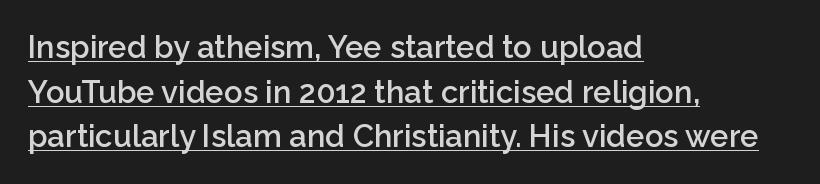
{"serif": "no", "italic": "no", "bold": "semi", "weight": "semibold", "width": "normal", "stroke_contrast": "low", "x_height": "medium", "monospaced": "no", "underline": "yes", "align": "left", "line_spacing": "normal", "line_spacing_ratio": 1.44, "letter_spacing": "normal", "letter_spacing_em": 0.0, "glyph_px": 31}
